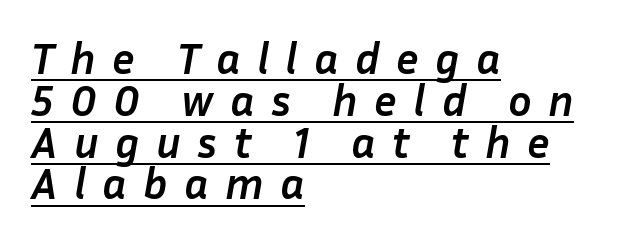
{"italic": "yes", "lean": "right", "slant_degrees": 10, "bold": "yes", "weight": "semibold", "width": "normal", "stroke_contrast": "low", "x_height": "medium", "monospaced": "no", "underline": "yes", "align": "left", "line_spacing": "tight", "line_spacing_ratio": 0.95, "letter_spacing": "wide", "letter_spacing_em": 0.37, "glyph_px": 44}
